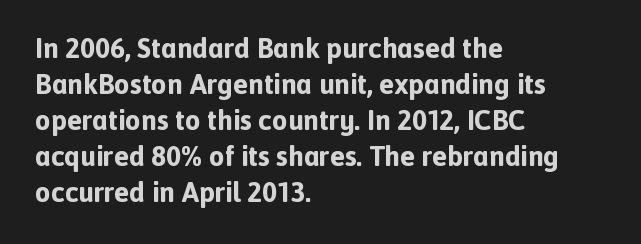
The image shows 28 px bold sans-serif type, upright; set left-aligned, normal line spacing (1.29x), normal letter spacing, not underlined; a medium x-height.
